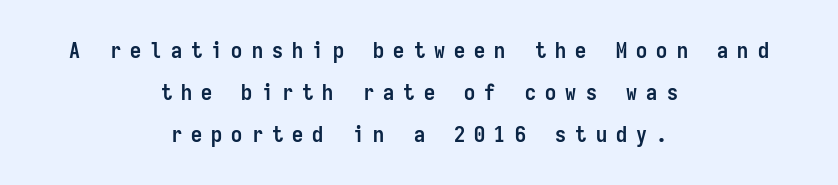
Posture: upright roman. The glyphs have the mass of a bold cut. Honestly, the letter spacing is so wide it's the main thing you notice. In terms of leading, this rendering errs on the spacious side.
